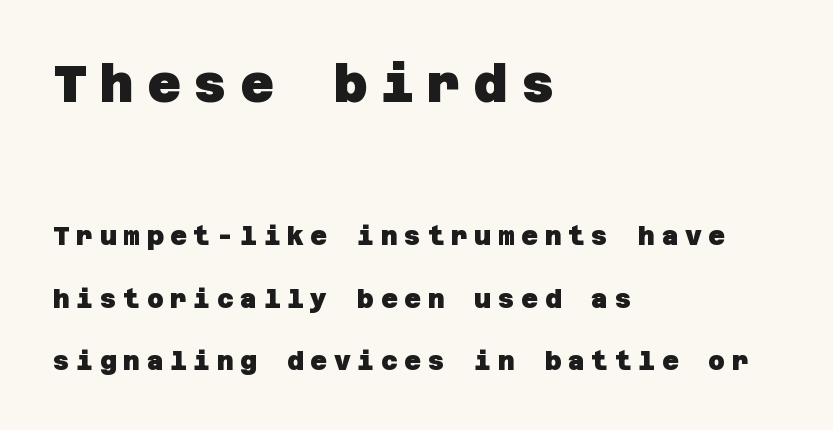
{"serif": "no", "bold": "yes", "weight": "heavy", "width": "normal", "stroke_contrast": "low", "x_height": "large", "underline": "no", "align": "left", "line_spacing": "loose", "line_spacing_ratio": 2.41, "letter_spacing": "wide", "letter_spacing_em": 0.25, "larger_block": "first", "size_ratio": 2.0, "glyph_px": 52}
